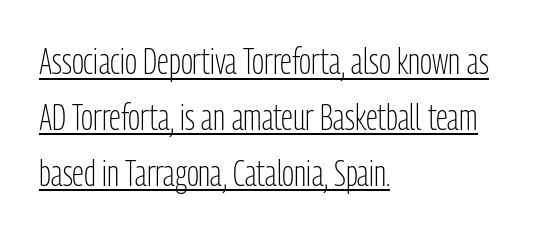
The image shows 36 px light, condensed sans-serif type, upright; set left-aligned, normal line spacing (1.55x), normal letter spacing, underlined; low stroke contrast and a medium x-height.
